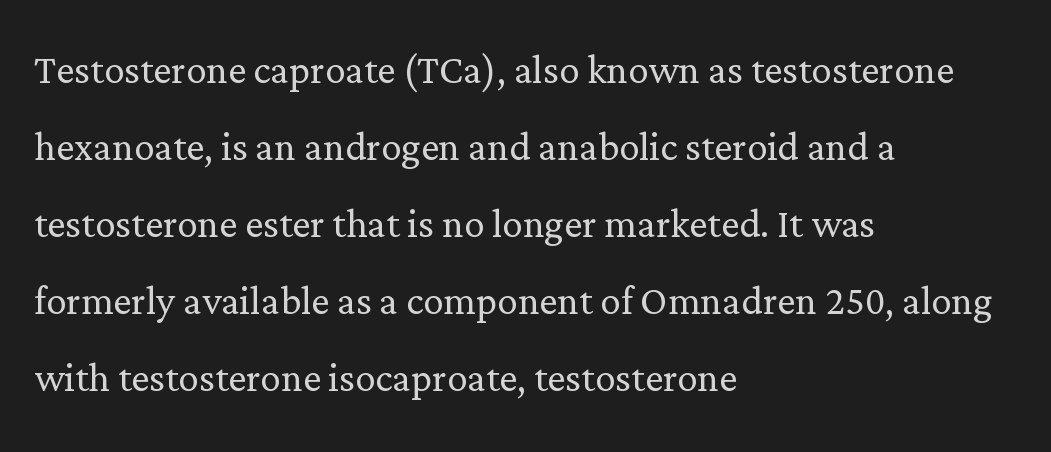
The image shows 51 px light serif type, upright; set left-aligned, normal line spacing (1.51x), normal letter spacing, not underlined; low stroke contrast and a medium x-height.
